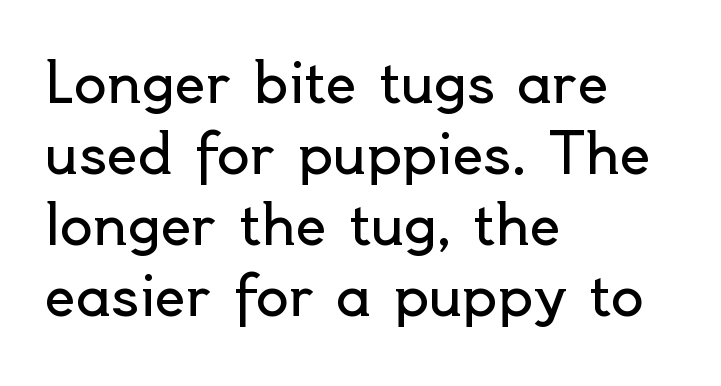
Q: Is the text bold? A: No.
Q: Is the text italic (slanted)? A: No, it is upright.
Q: Is the typeface a serif or a sans-serif typeface? A: Sans-serif.
Q: Is the text underlined? A: No.
Q: How is the paragraph aligned? A: Left-aligned.
Q: Is the spacing between letters normal or unusually wide? A: Normal.
Q: Is the spacing between lines tight, normal or loose? A: Normal.
Q: Width (condensed, normal, or wide)? A: Normal.
Q: x-height? A: Small.
Q: Monospaced? A: No.
